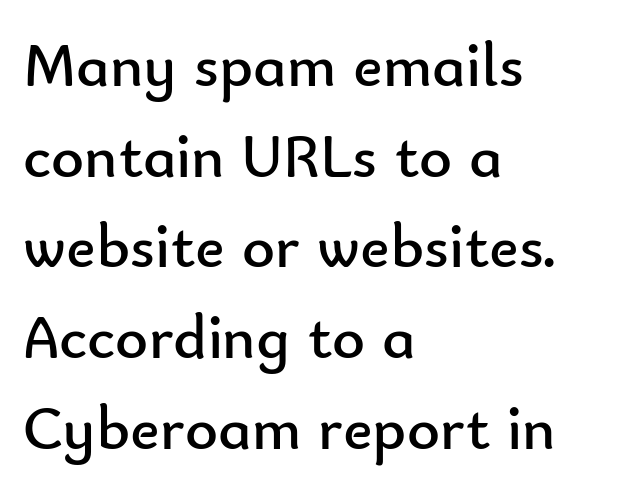
The glyphs in this specimen are sans serif. The letters look calm and open, with moderate or lighter stems. Line starts are locked; line ends wander. The specimen reads as upright at a glance. You could not count columns in this text — the font is proportionally spaced. The string is rendered with underlining switched off.
